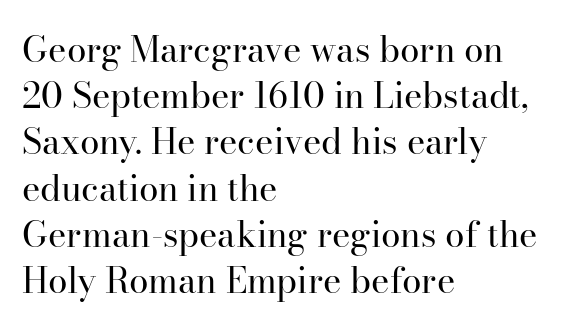
Q: Is the text bold? A: No.
Q: Is the text italic (slanted)? A: No, it is upright.
Q: Is the typeface a serif or a sans-serif typeface? A: Serif.
Q: Is the text underlined? A: No.
Q: How is the paragraph aligned? A: Left-aligned.
Q: Is the spacing between letters normal or unusually wide? A: Normal.
Q: Is the spacing between lines tight, normal or loose? A: Normal.
Q: Width (condensed, normal, or wide)? A: Normal.
Q: Stroke contrast? A: High.
Q: x-height? A: Small.
Q: Monospaced? A: No.
